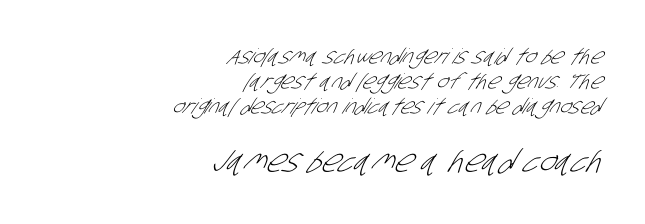
Q: Is the text bold? A: No.
Q: Is the typeface a serif or a sans-serif typeface? A: Sans-serif.
Q: Is the text underlined? A: No.
Q: How is the paragraph aligned? A: Right-aligned.
Q: Is the spacing between letters normal or unusually wide? A: Normal.
Q: Which block of text is set in a larger size, the first (top) or the second (bottom)? A: The second (bottom) one.
Q: Width (condensed, normal, or wide)? A: Condensed.
Q: Stroke contrast? A: Low.
Q: x-height? A: Large.
Q: Monospaced? A: No.
